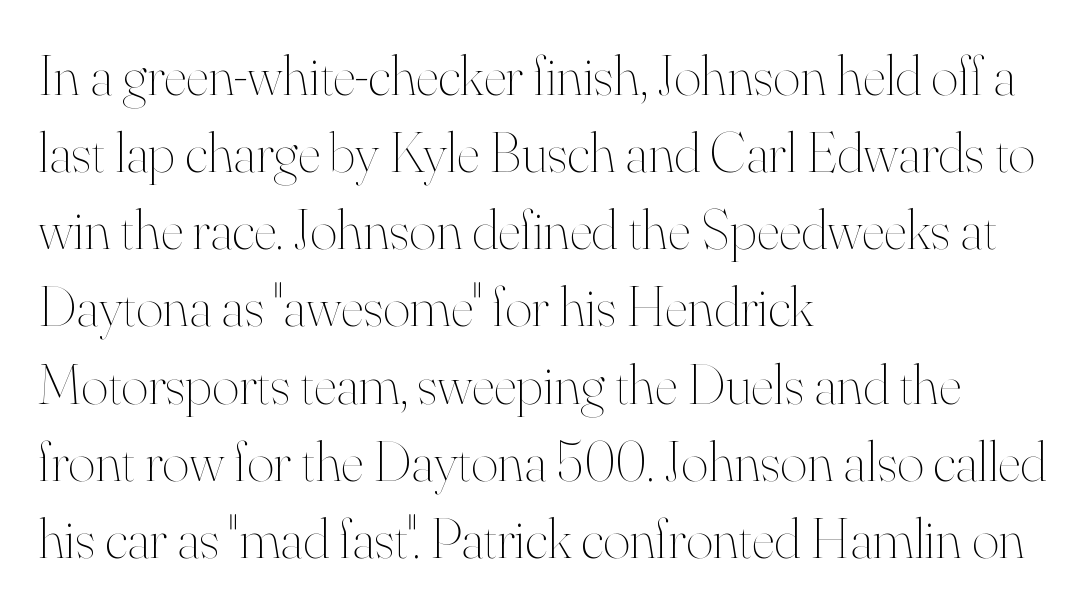
{"italic": "no", "bold": "no", "weight": "thin", "width": "normal", "stroke_contrast": "high", "x_height": "small", "monospaced": "no", "underline": "no", "align": "left", "line_spacing": "normal", "line_spacing_ratio": 1.33, "letter_spacing": "normal", "letter_spacing_em": 0.0, "glyph_px": 58}
